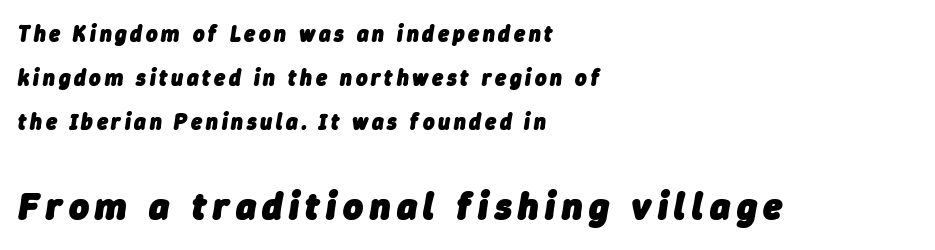
{"italic": "yes", "lean": "right", "slant_degrees": 9, "bold": "yes", "weight": "heavy", "width": "normal", "stroke_contrast": "low", "x_height": "medium", "monospaced": "no", "underline": "no", "align": "left", "line_spacing": "loose", "line_spacing_ratio": 2.0, "larger_block": "second", "size_ratio": 1.73, "glyph_px": 38}
